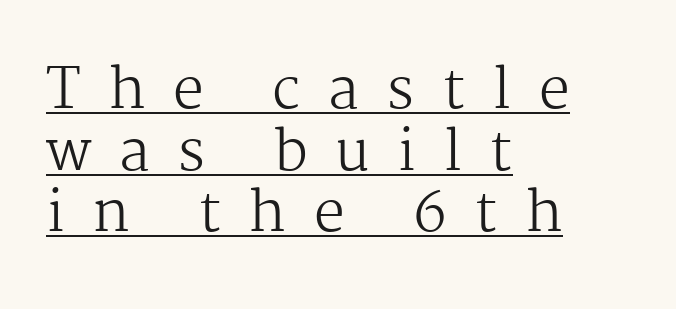
The image shows 55 px regular-weight serif type, upright; set left-aligned, tight line spacing (1.12x), unusually wide letter spacing (+0.5 em), underlined; medium stroke contrast and a medium x-height.
